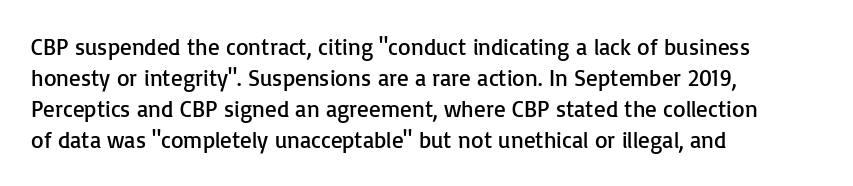
Q: Is the text bold? A: No.
Q: Is the text italic (slanted)? A: No, it is upright.
Q: Is the text underlined? A: No.
Q: How is the paragraph aligned? A: Left-aligned.
Q: Is the spacing between letters normal or unusually wide? A: Normal.
Q: Is the spacing between lines tight, normal or loose? A: Normal.
